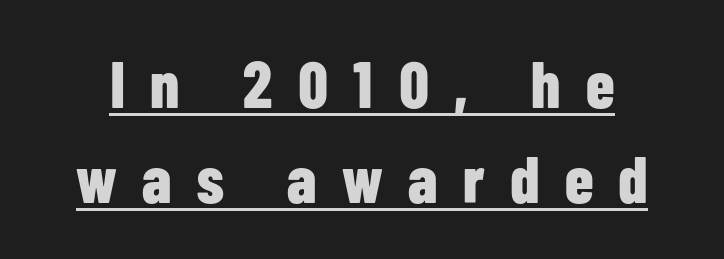
The glyphs are accompanied by a horizontal stroke just below them. The leading is moderate, giving the passage an even texture. The strokes are fattened all the way to bold. Each letter keeps its own natural width here, so spacing adapts to shape. Serifs: no, the terminals of the letterforms are clean.
